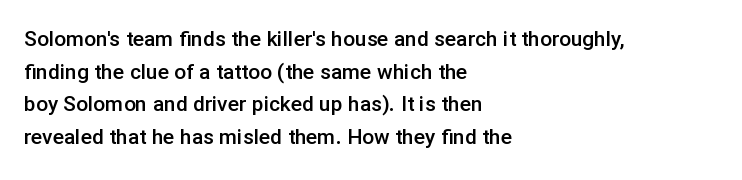
The image shows 21 px text type, upright; set left-aligned, normal line spacing (1.55x), normal letter spacing, not underlined.
